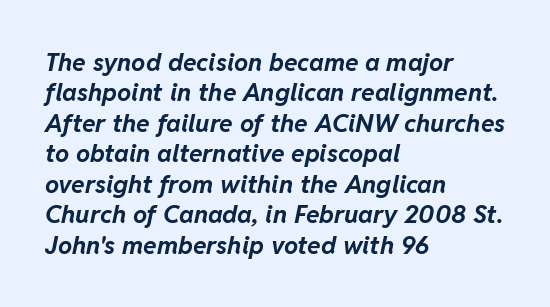
{"italic": "yes", "lean": "right", "slant_degrees": 11, "bold": "yes", "underline": "no", "align": "left", "line_spacing_ratio": 1.22, "letter_spacing": "normal", "letter_spacing_em": 0.0, "glyph_px": 25}
